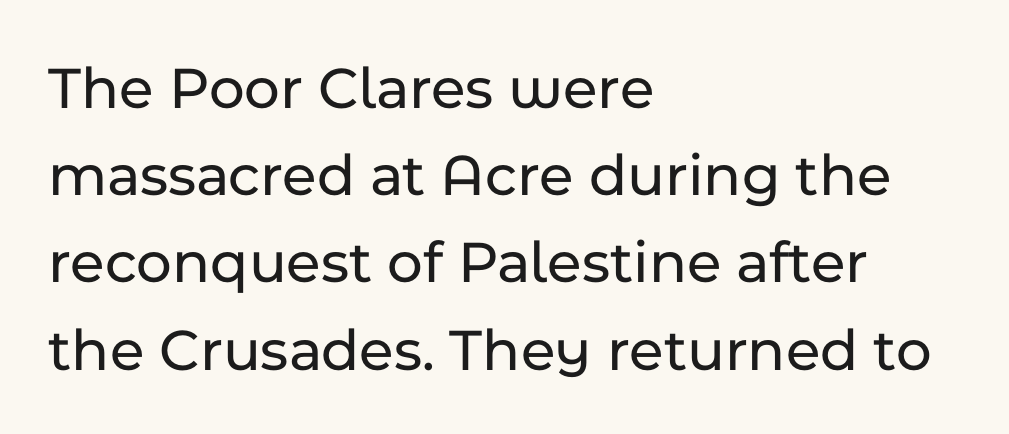
{"serif": "no", "italic": "no", "width": "normal", "stroke_contrast": "low", "x_height": "medium", "monospaced": "no", "underline": "no", "align": "left", "line_spacing": "normal", "line_spacing_ratio": 1.43, "letter_spacing": "normal", "letter_spacing_em": 0.0, "glyph_px": 61}
